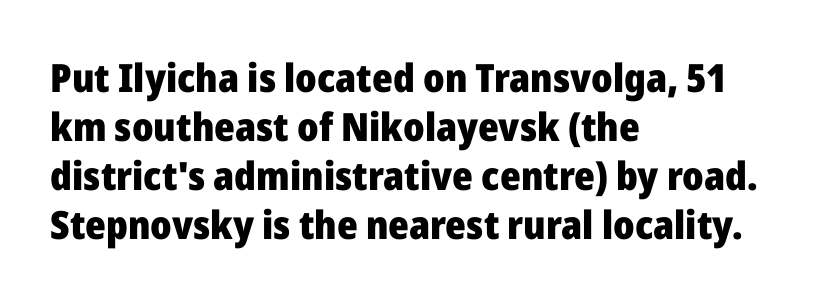
{"serif": "no", "italic": "no", "bold": "yes", "weight": "heavy", "width": "normal", "stroke_contrast": "low", "x_height": "medium", "monospaced": "no", "underline": "no", "align": "left", "line_spacing": "normal", "line_spacing_ratio": 1.26, "letter_spacing": "normal", "letter_spacing_em": 0.0, "glyph_px": 39}
